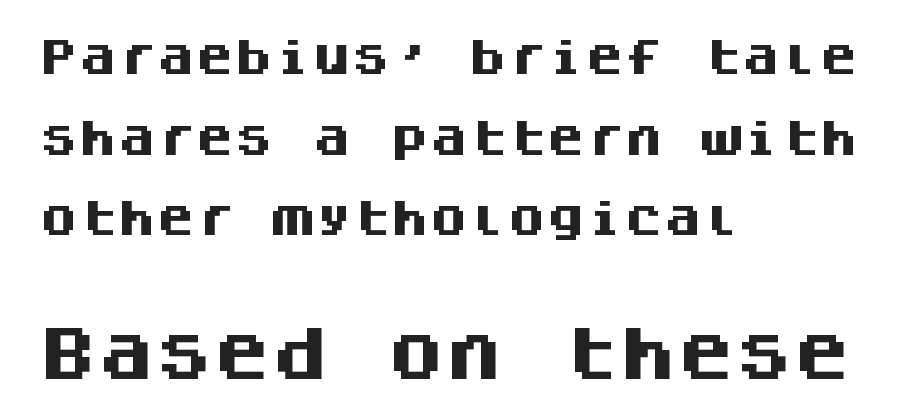
The image shows 58 px heavy sans-serif type, upright, monospaced; set left-aligned, loose line spacing (2.07x), normal letter spacing, not underlined; the second (bottom) block is 1.49x larger; medium stroke contrast and a large x-height.
